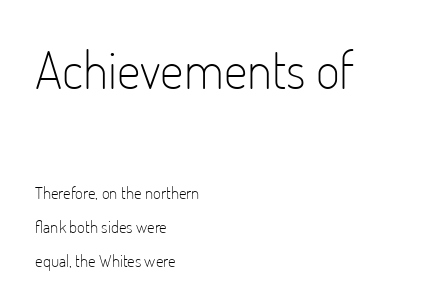
The image shows 52 px light, condensed sans-serif type, upright; set left-aligned, loose line spacing (2.0x), normal letter spacing, not underlined; the first (top) block is 3.06x larger; low stroke contrast and a small x-height.
